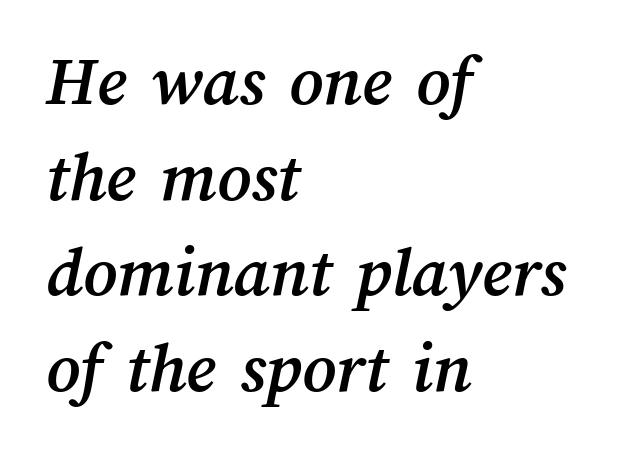
The image shows 73 px text type; set left-aligned, normal line spacing (1.31x), normal letter spacing, not underlined; medium stroke contrast and a medium x-height.
